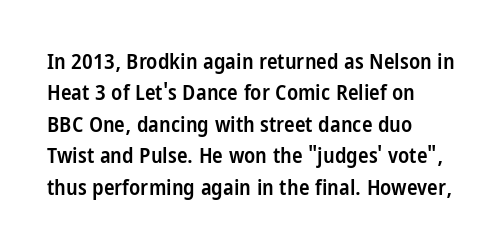
{"italic": "no", "bold": "semi", "underline": "no", "align": "left", "line_spacing": "normal", "line_spacing_ratio": 1.43, "letter_spacing": "normal", "letter_spacing_em": 0.0, "glyph_px": 22}
